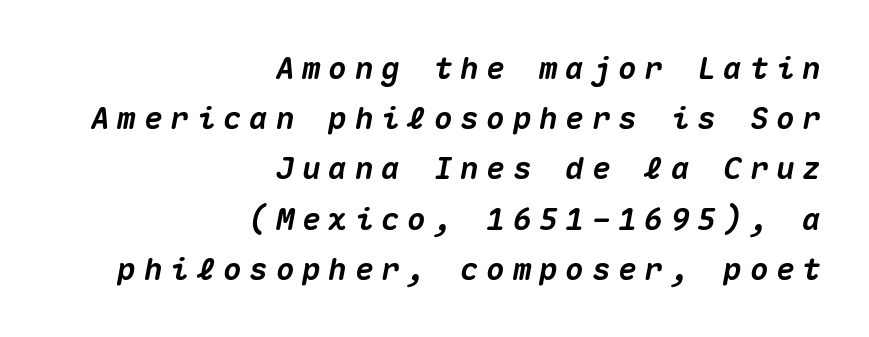
Note the uniform advance width — an 'i' takes as much space as an 'm'. In terms of weight, the rendering is a true, heavy bold. Letter spacing: wide. The space beneath each line is pristine and unruled. The text carries the slant typical of an italic or oblique font. These lines are set flush right with a ragged left edge.
